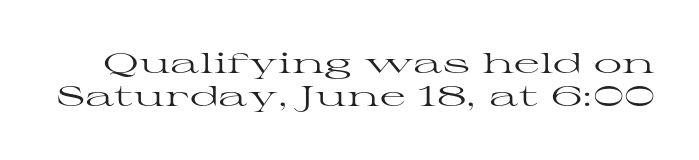
{"serif": "yes", "italic": "no", "bold": "no", "weight": "regular", "width": "wide", "stroke_contrast": "high", "x_height": "medium", "monospaced": "no", "underline": "no", "line_spacing_ratio": 1.17, "letter_spacing": "normal", "letter_spacing_em": 0.0, "glyph_px": 28}
